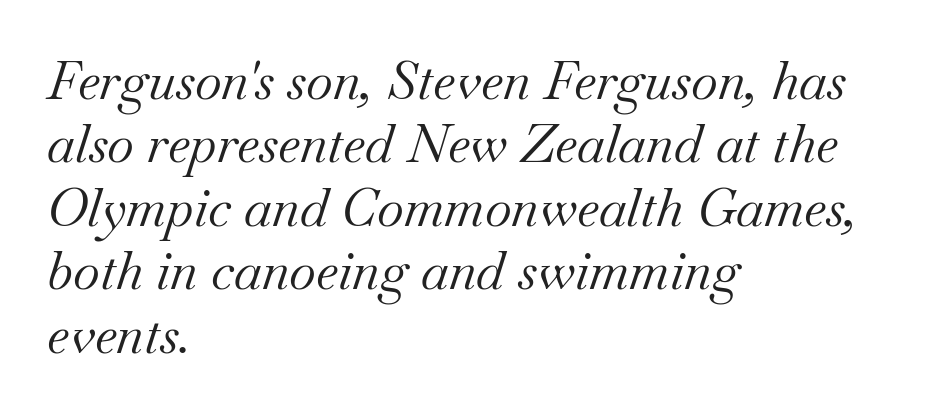
The image shows 52 px regular-weight serif type, italic (leaning right); set left-aligned, line spacing 1.22x, normal letter spacing, not underlined; medium stroke contrast and a small x-height.
